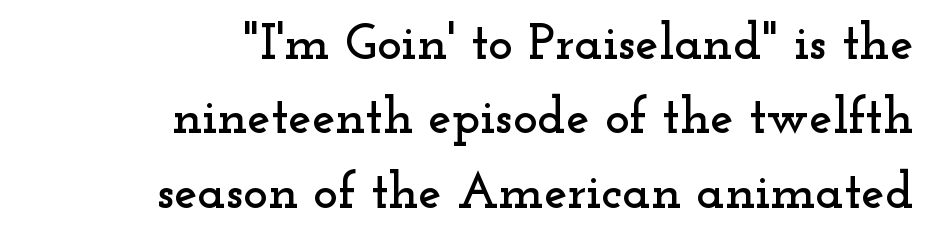
The image shows 52 px wide serif type, upright; set right-aligned, normal line spacing (1.43x), normal letter spacing, not underlined; low stroke contrast and a small x-height.
